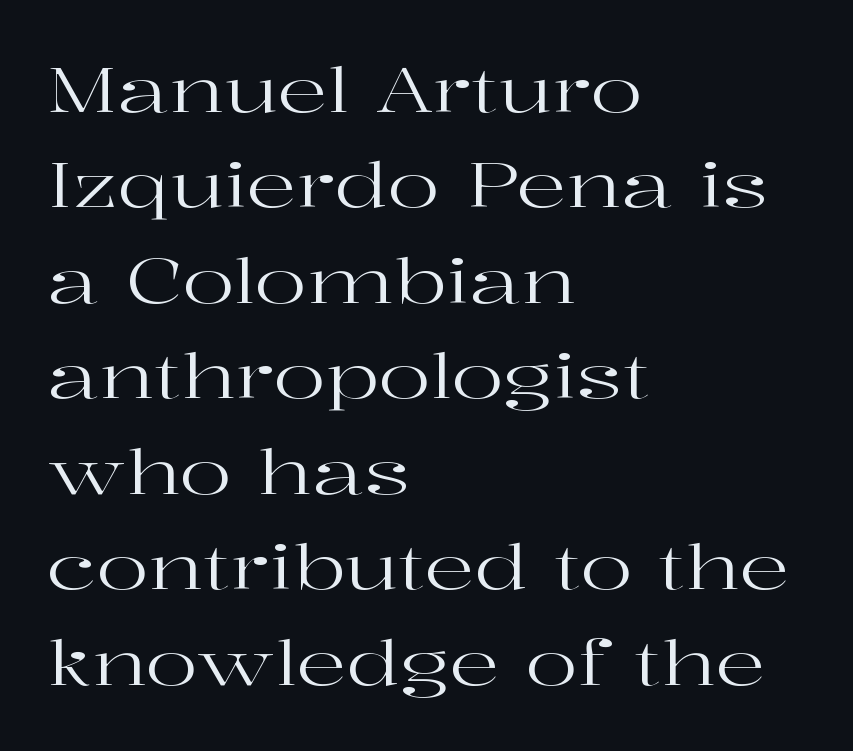
The image shows 62 px regular-weight, wide serif type, upright; set left-aligned, normal line spacing (1.54x), normal letter spacing, not underlined; high stroke contrast and a medium x-height.
